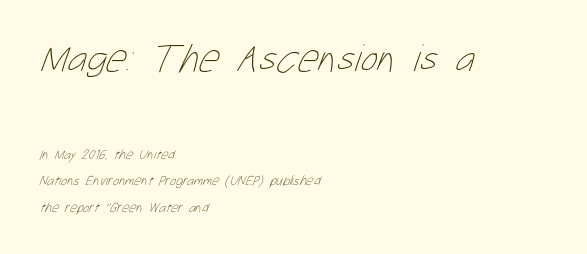
{"bold": "no", "weight": "thin", "width": "condensed", "stroke_contrast": "low", "x_height": "medium", "monospaced": "no", "underline": "no", "align": "left", "line_spacing_ratio": 1.89, "letter_spacing": "normal", "letter_spacing_em": 0.0, "larger_block": "first", "size_ratio": 2.86, "glyph_px": 40}
